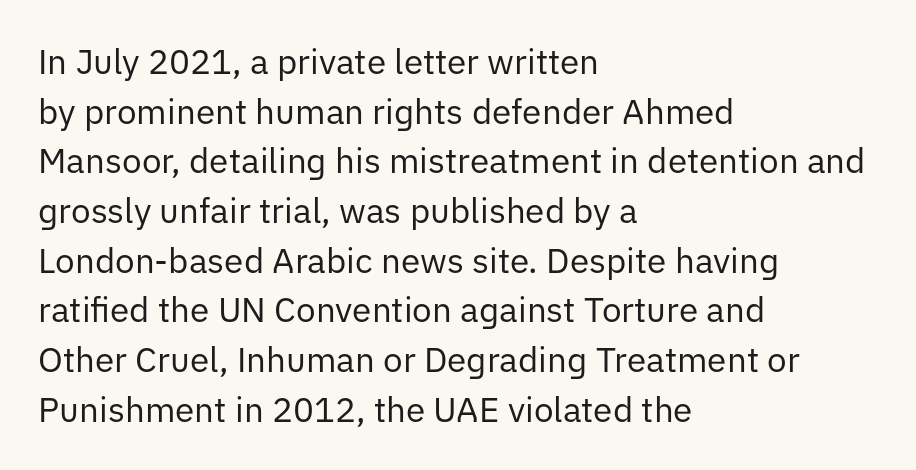
The image shows 35 px regular-weight sans-serif type, upright; set left-aligned, normal line spacing (1.42x), normal letter spacing, not underlined; low stroke contrast and a medium x-height.
